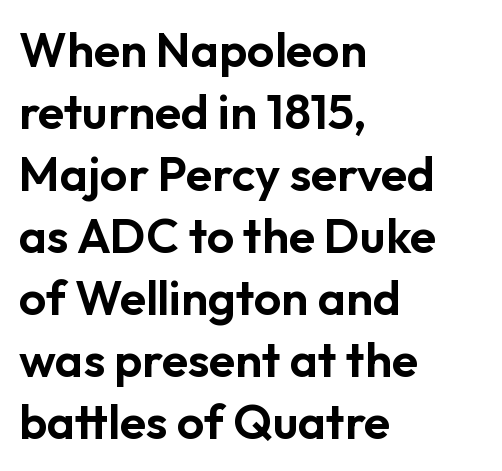
The image shows 48 px sans-serif type, upright; set left-aligned, normal line spacing (1.29x), normal letter spacing, not underlined; low stroke contrast and a medium x-height.
